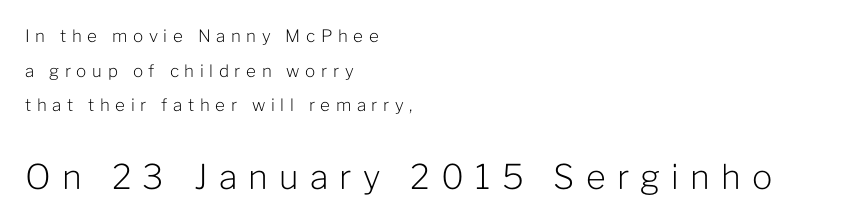
Every character sits straight up, as roman type does. The foot of each line stays bare and open. Character widths vary here, with narrow letters taking less room than wide ones. The typeface chosen for these lines omits serifs. Notice how the passage keeps a crisp vertical edge on the left only.
